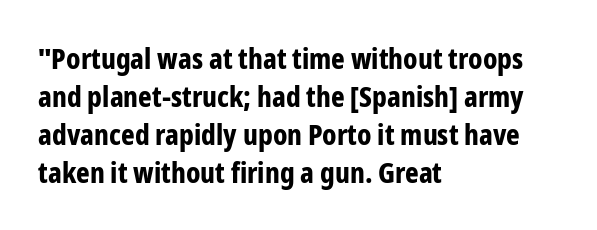
The image shows 29 px bold, condensed sans-serif type, upright; set left-aligned, normal line spacing (1.31x), normal letter spacing, not underlined; low stroke contrast and a medium x-height.
